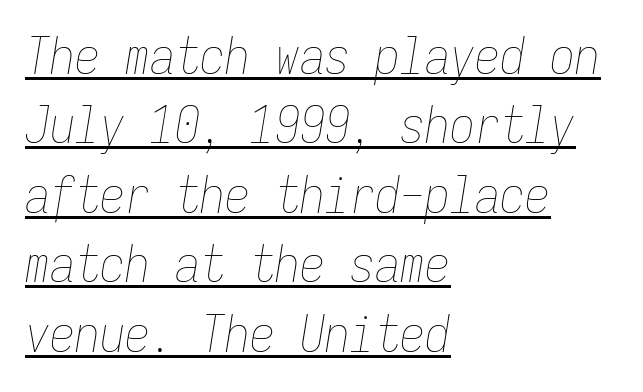
Q: Is the text bold? A: No.
Q: Is the text italic (slanted)? A: Yes, it leans right by about 9 degrees.
Q: Is the text underlined? A: Yes.
Q: How is the paragraph aligned? A: Left-aligned.
Q: Is the spacing between letters normal or unusually wide? A: Normal.
Q: Is the spacing between lines tight, normal or loose? A: Normal.
Q: Width (condensed, normal, or wide)? A: Condensed.
Q: Stroke contrast? A: Low.
Q: x-height? A: Medium.
Q: Monospaced? A: Yes.
